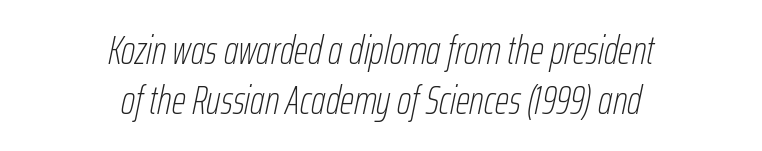
Q: Is the text bold? A: No.
Q: Is the text italic (slanted)? A: Yes, it leans right by about 12 degrees.
Q: Is the text underlined? A: No.
Q: How is the paragraph aligned? A: Centered.
Q: Is the spacing between letters normal or unusually wide? A: Normal.
Q: Is the spacing between lines tight, normal or loose? A: Normal.
Q: Width (condensed, normal, or wide)? A: Condensed.
Q: Stroke contrast? A: Low.
Q: x-height? A: Medium.
Q: Monospaced? A: No.
